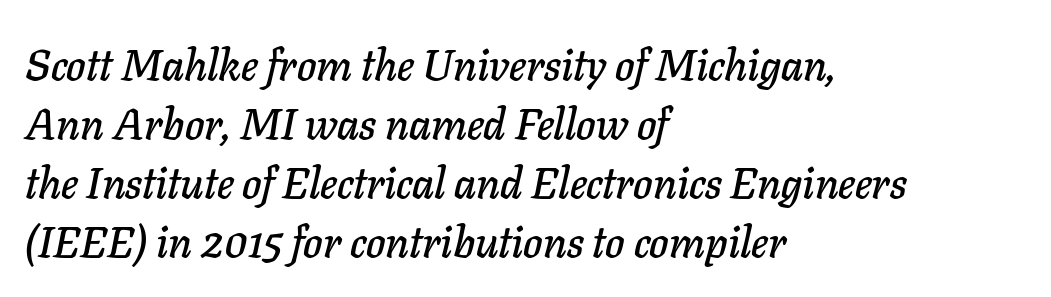
The image shows 44 px text type, italic (leaning right); set left-aligned, normal line spacing (1.34x), normal letter spacing, not underlined; low stroke contrast and a medium x-height.
